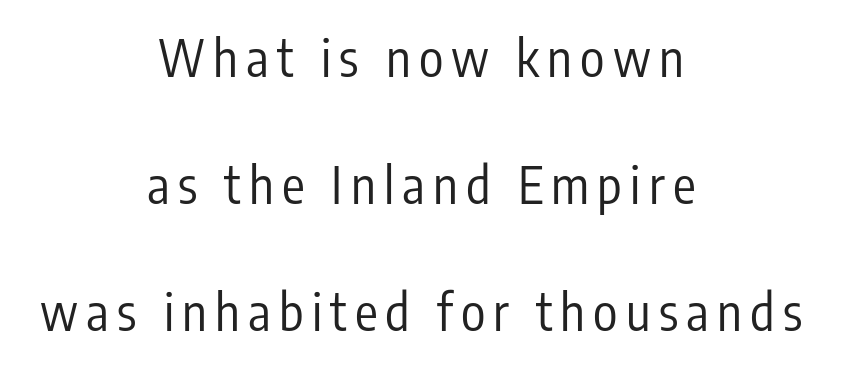
{"serif": "no", "italic": "no", "bold": "no", "weight": "regular", "width": "condensed", "stroke_contrast": "low", "x_height": "medium", "monospaced": "no", "underline": "no", "align": "center", "line_spacing": "loose", "line_spacing_ratio": 2.49, "glyph_px": 51}
